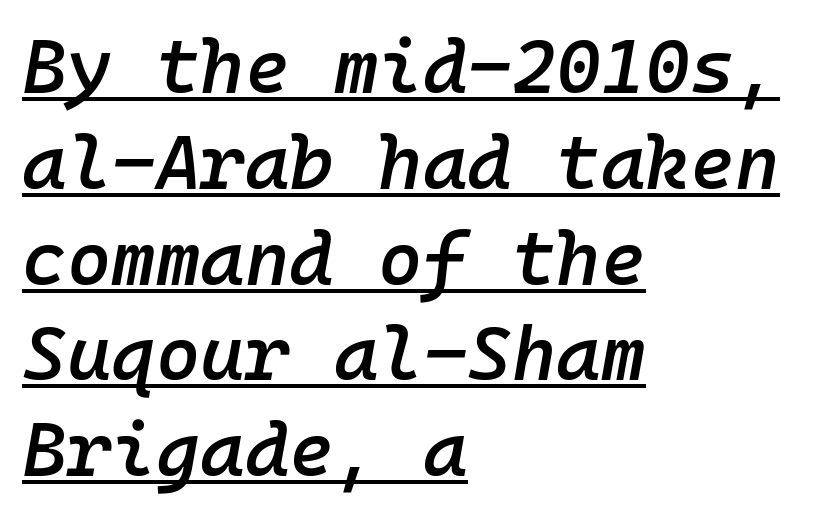
Each line starts at the same left margin while the right side varies. Looks like terminal output: every glyph gets an equal slot. A typesetter would call this zero additional tracking. This is oblique type, the kind used for emphasis or titles.
